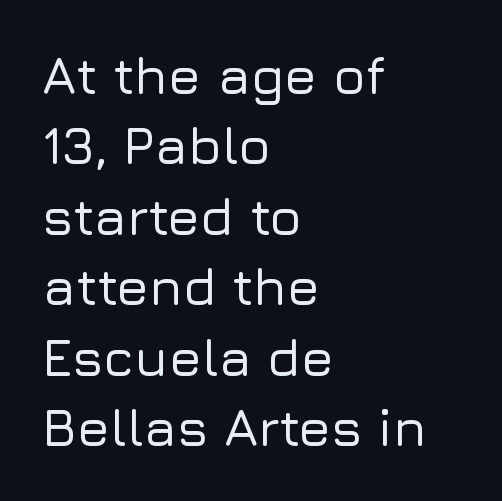
Interline gaps are of average width in this sample. Is this a sans? Yes — the strokes have no serifs. Varying glyph widths throughout — classic text-font behaviour. Every character sits straight up, as roman type does. Caption: multi-line text, flush left, ragged right.
